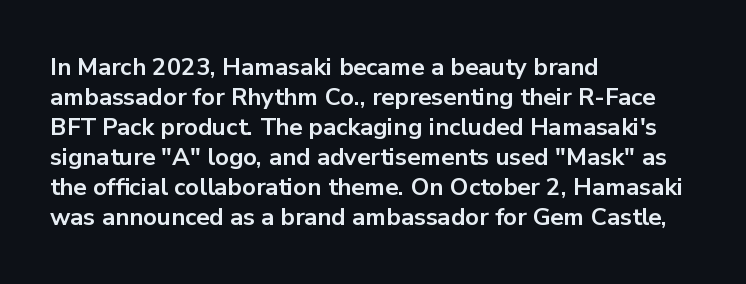
Q: Is the text bold? A: Yes.
Q: Is the text italic (slanted)? A: No, it is upright.
Q: Is the text underlined? A: No.
Q: How is the paragraph aligned? A: Left-aligned.
Q: Is the spacing between letters normal or unusually wide? A: Normal.
Q: Is the spacing between lines tight, normal or loose? A: Normal.
